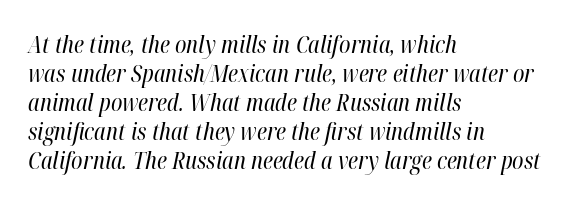
Standard letterfit; no display-style spreading of the glyphs. There's an unmistakable incline to the writing here. Left-aligned paragraph, ragged on the right. This is not heavy type; no bold has been used. Interline gaps are of average width in this sample. The foot of each line stays bare and open.
